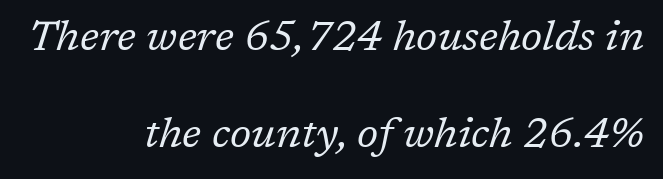
This is serif lettering, the kind often seen in printed books. Each row of text sits above clean, open space. The passage shown is typed in a proportional face where columns would drift. The font sits on the lighter half of the weight spectrum, regular included. In terms of posture, this sample is oblique. Does the copy run flush right? Yes — the right margin is perfectly even.
